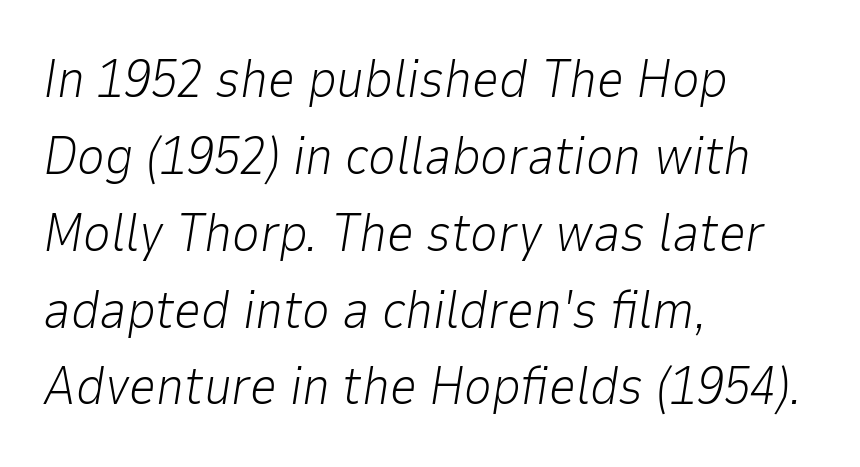
The image shows 53 px light type, italic (leaning right); set left-aligned, normal line spacing (1.45x), normal letter spacing, not underlined; low stroke contrast and a medium x-height.
